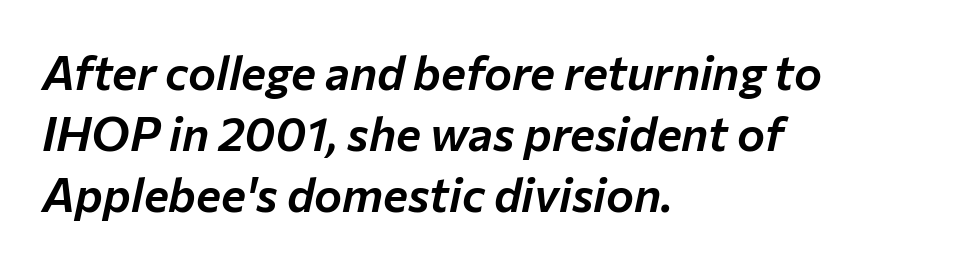
Q: Is the text italic (slanted)? A: Yes, it leans right by about 12 degrees.
Q: Is the text underlined? A: No.
Q: How is the paragraph aligned? A: Left-aligned.
Q: Is the spacing between letters normal or unusually wide? A: Normal.
Q: Is the spacing between lines tight, normal or loose? A: Normal.
Q: Width (condensed, normal, or wide)? A: Normal.
Q: Stroke contrast? A: Low.
Q: x-height? A: Medium.
Q: Monospaced? A: No.
